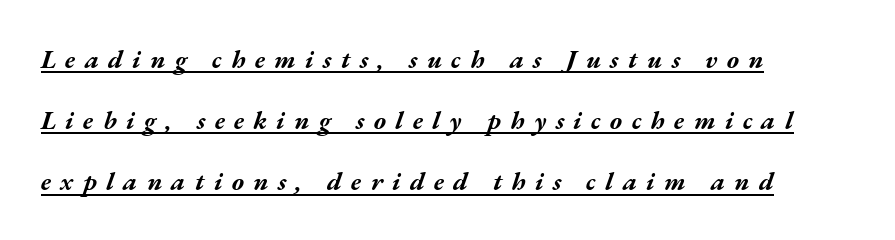
The image shows 26 px bold type, italic (leaning right); set left-aligned, loose line spacing (2.35x), unusually wide letter spacing (+0.36 em), underlined.
